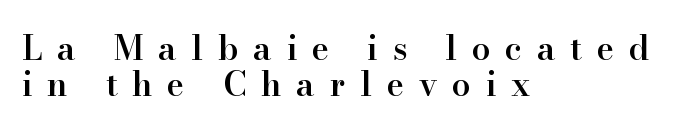
Q: Is the text bold? A: Semi-bold.
Q: Is the text italic (slanted)? A: No, it is upright.
Q: Is the typeface a serif or a sans-serif typeface? A: Serif.
Q: Is the text underlined? A: No.
Q: How is the paragraph aligned? A: Left-aligned.
Q: Is the spacing between letters normal or unusually wide? A: Unusually wide.
Q: Is the spacing between lines tight, normal or loose? A: Tight.
Q: Width (condensed, normal, or wide)? A: Normal.
Q: Stroke contrast? A: High.
Q: x-height? A: Small.
Q: Monospaced? A: No.
